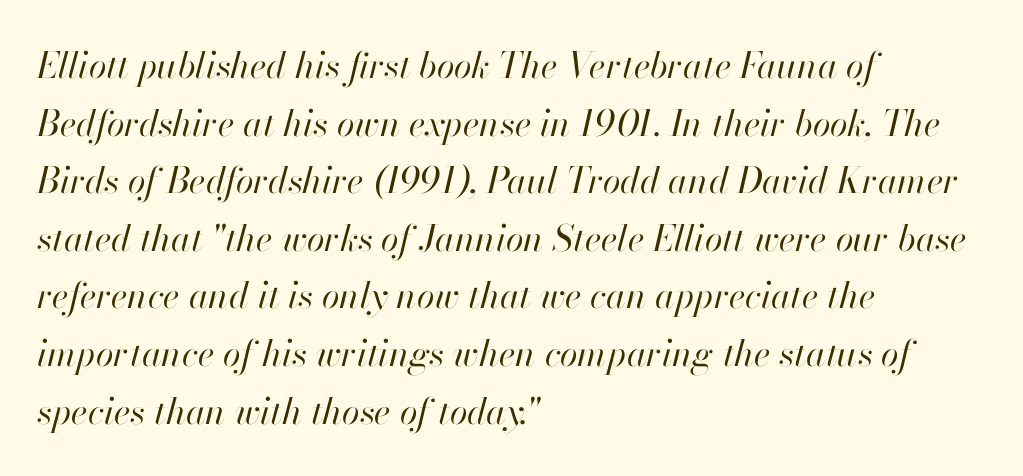
{"italic": "yes", "lean": "right", "slant_degrees": 13, "bold": "no", "weight": "regular", "width": "normal", "stroke_contrast": "high", "x_height": "small", "monospaced": "no", "underline": "no", "align": "left", "line_spacing": "normal", "line_spacing_ratio": 1.6, "letter_spacing": "normal", "letter_spacing_em": 0.0, "glyph_px": 36}
